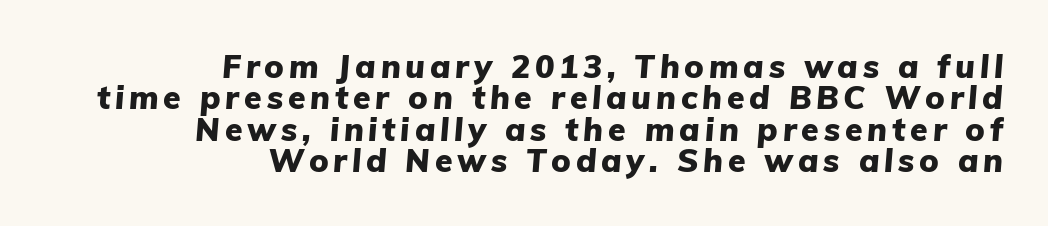
{"italic": "yes", "lean": "right", "slant_degrees": 5, "bold": "yes", "weight": "heavy", "width": "normal", "stroke_contrast": "low", "x_height": "medium", "monospaced": "no", "underline": "no", "align": "right", "line_spacing": "tight", "line_spacing_ratio": 0.98, "glyph_px": 32}
